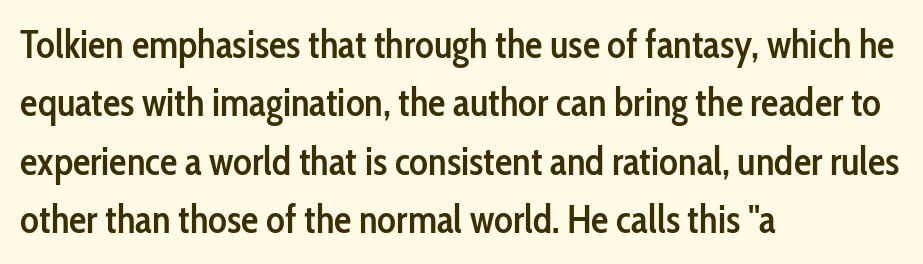
Is this a sans? Yes — the strokes have no serifs. Does the lettering tilt? It doesn't — this is upright. Whoever set this chose a conventional vertical rhythm. The face used here is rendered with its standard letterfit. Underline: absent.
